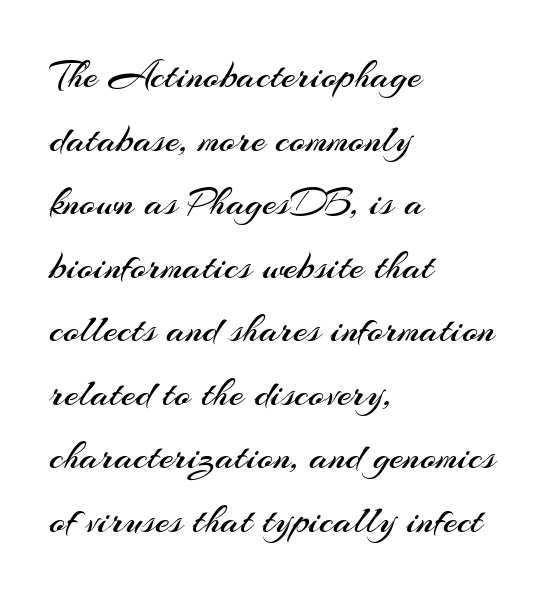
Q: Is the text bold? A: No.
Q: Is the text italic (slanted)? A: Yes.
Q: Is the typeface a serif or a sans-serif typeface? A: Sans-serif.
Q: Is the text underlined? A: No.
Q: How is the paragraph aligned? A: Left-aligned.
Q: Is the spacing between letters normal or unusually wide? A: Normal.
Q: Is the spacing between lines tight, normal or loose? A: Normal.
Q: Width (condensed, normal, or wide)? A: Normal.
Q: Stroke contrast? A: Medium.
Q: x-height? A: Small.
Q: Monospaced? A: No.
